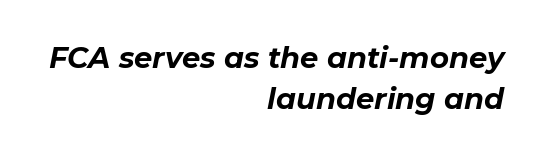
Q: Is the text bold? A: Yes.
Q: Is the text italic (slanted)? A: Yes, it leans right by about 11 degrees.
Q: Is the text underlined? A: No.
Q: How is the paragraph aligned? A: Right-aligned.
Q: Is the spacing between letters normal or unusually wide? A: Normal.
Q: Is the spacing between lines tight, normal or loose? A: Normal.
Q: Width (condensed, normal, or wide)? A: Normal.
Q: Stroke contrast? A: Low.
Q: x-height? A: Medium.
Q: Monospaced? A: No.
